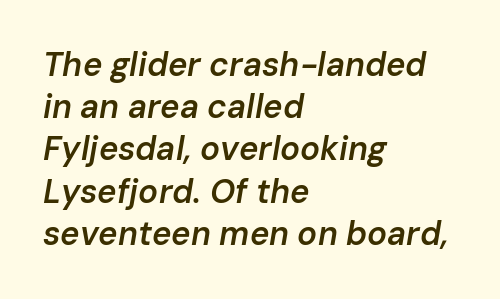
Q: Is the text bold? A: Semi-bold.
Q: Is the text italic (slanted)? A: Yes, it leans right by about 10 degrees.
Q: Is the text underlined? A: No.
Q: How is the paragraph aligned? A: Left-aligned.
Q: Is the spacing between letters normal or unusually wide? A: Normal.
Q: Is the spacing between lines tight, normal or loose? A: Normal.
Q: Width (condensed, normal, or wide)? A: Normal.
Q: Stroke contrast? A: Low.
Q: x-height? A: Medium.
Q: Monospaced? A: No.
